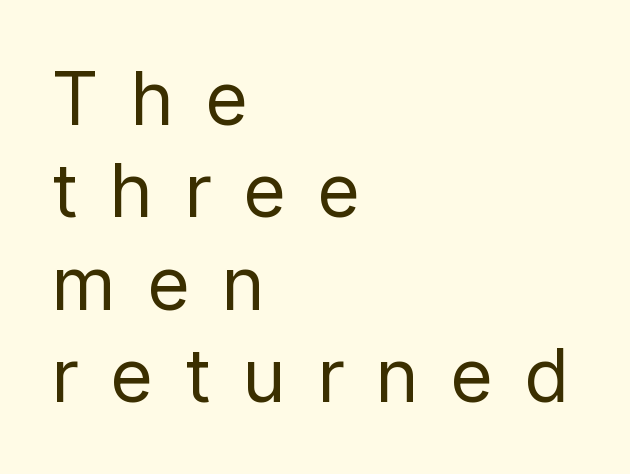
Q: Is the text bold? A: No.
Q: Is the text italic (slanted)? A: No, it is upright.
Q: Is the typeface a serif or a sans-serif typeface? A: Sans-serif.
Q: Is the text underlined? A: No.
Q: How is the paragraph aligned? A: Left-aligned.
Q: Is the spacing between letters normal or unusually wide? A: Unusually wide.
Q: Is the spacing between lines tight, normal or loose? A: Normal.
Q: Width (condensed, normal, or wide)? A: Condensed.
Q: Stroke contrast? A: Low.
Q: x-height? A: Medium.
Q: Monospaced? A: No.
